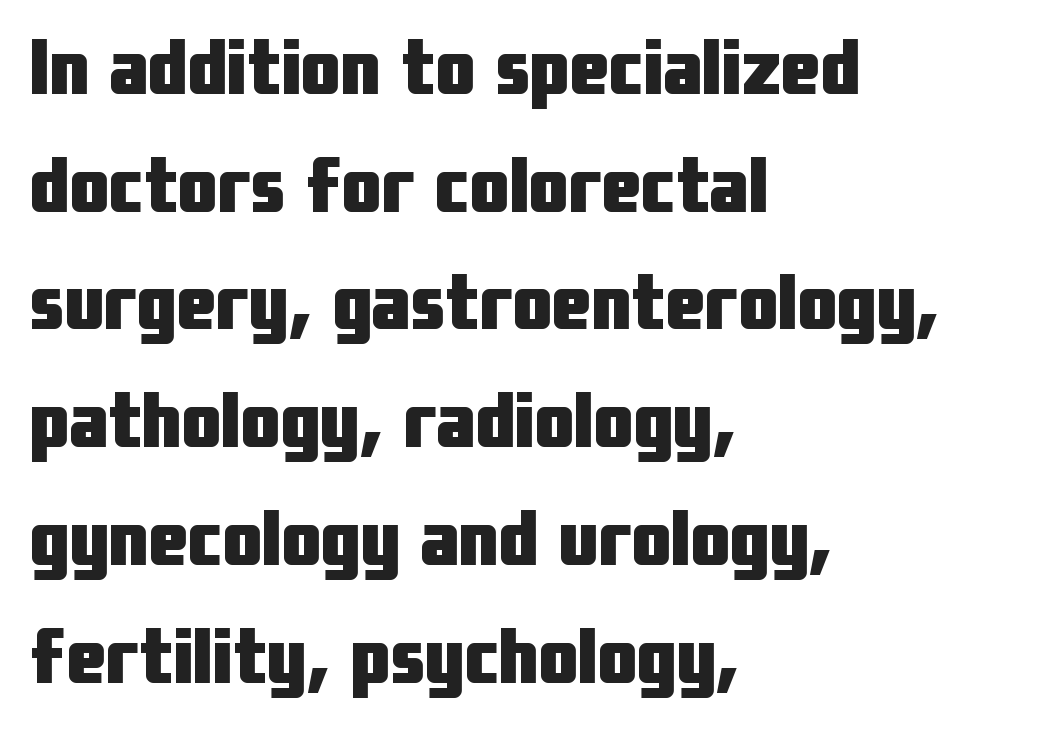
Q: Is the text bold? A: Yes.
Q: Is the text italic (slanted)? A: No, it is upright.
Q: Is the typeface a serif or a sans-serif typeface? A: Sans-serif.
Q: Is the text underlined? A: No.
Q: How is the paragraph aligned? A: Left-aligned.
Q: Is the spacing between letters normal or unusually wide? A: Normal.
Q: Is the spacing between lines tight, normal or loose? A: Normal.
Q: Width (condensed, normal, or wide)? A: Condensed.
Q: Stroke contrast? A: Low.
Q: x-height? A: Medium.
Q: Monospaced? A: No.
